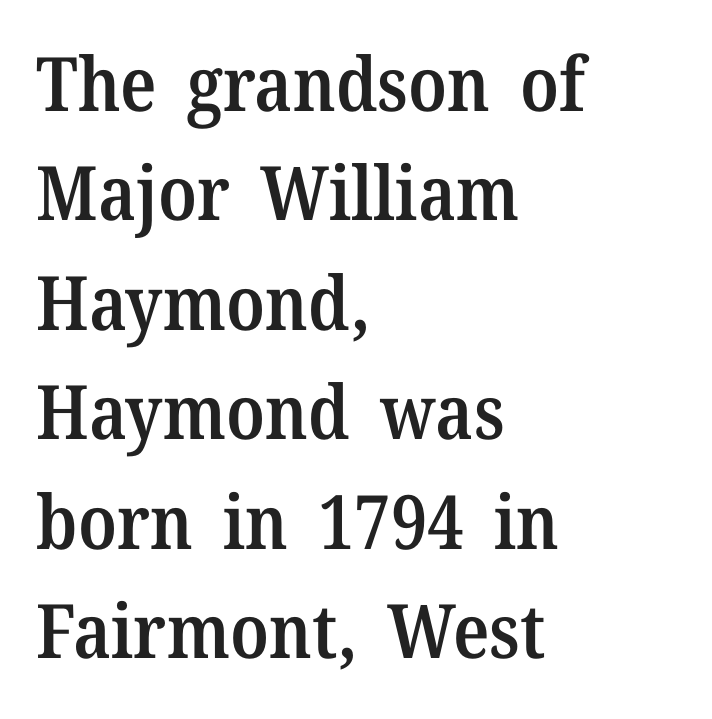
Q: Is the text bold? A: Semi-bold.
Q: Is the text italic (slanted)? A: No, it is upright.
Q: Is the typeface a serif or a sans-serif typeface? A: Serif.
Q: Is the text underlined? A: No.
Q: How is the paragraph aligned? A: Left-aligned.
Q: Is the spacing between letters normal or unusually wide? A: Normal.
Q: Is the spacing between lines tight, normal or loose? A: Normal.
Q: Width (condensed, normal, or wide)? A: Normal.
Q: Stroke contrast? A: Medium.
Q: x-height? A: Medium.
Q: Monospaced? A: No.
